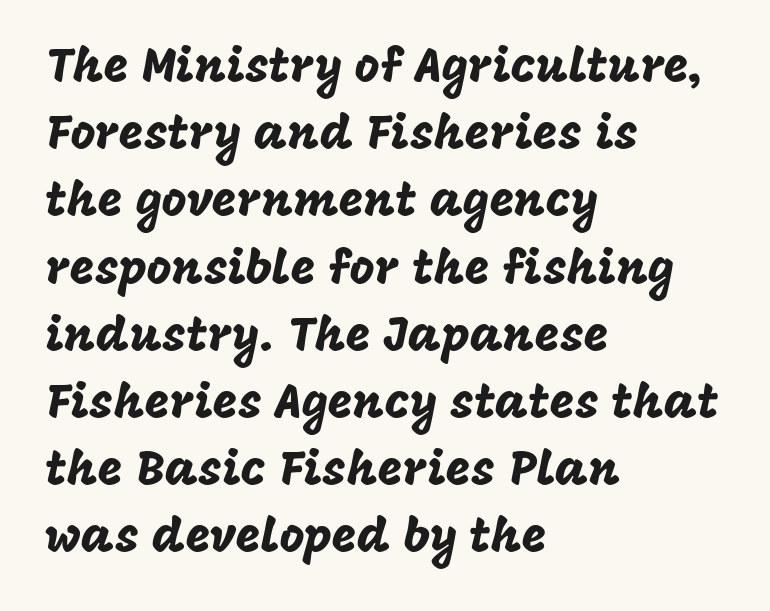
The image shows 48 px sans-serif type; set left-aligned, normal line spacing (1.4x), normal letter spacing, not underlined; low stroke contrast and a large x-height.
